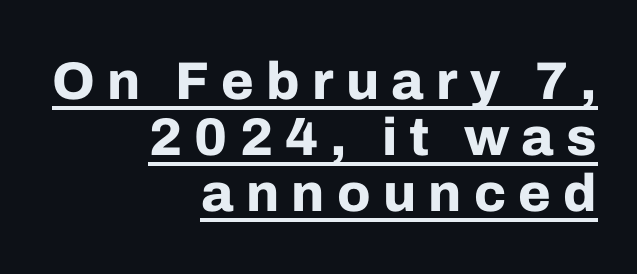
Q: Is the text bold? A: Yes.
Q: Is the text italic (slanted)? A: No, it is upright.
Q: Is the typeface a serif or a sans-serif typeface? A: Sans-serif.
Q: Is the text underlined? A: Yes.
Q: How is the paragraph aligned? A: Right-aligned.
Q: Is the spacing between letters normal or unusually wide? A: Unusually wide.
Q: Is the spacing between lines tight, normal or loose? A: Tight.
Q: Width (condensed, normal, or wide)? A: Normal.
Q: Stroke contrast? A: Low.
Q: x-height? A: Medium.
Q: Monospaced? A: No.
